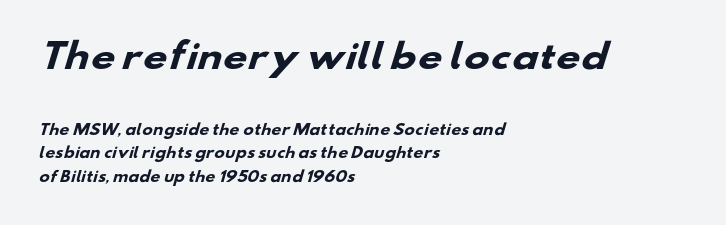
This sample keeps an unexceptional amount of space between lines. The foot of each line stays bare and open. The paragraph shown leans on its left margin. Proportional: the letters do not fall into vertical columns. A student would notice the top passage is typeset larger than what follows.
